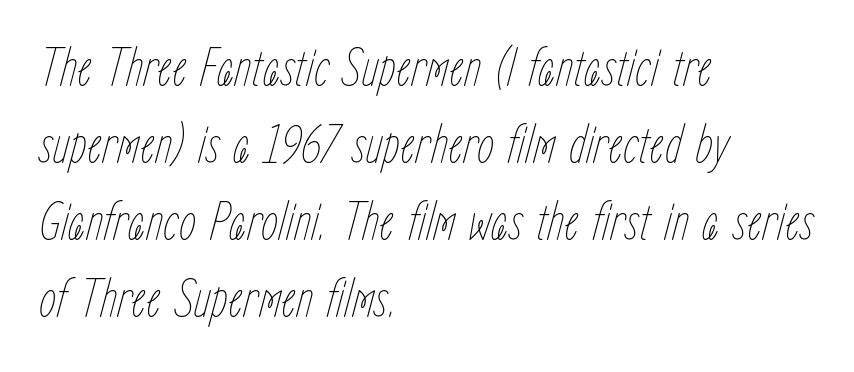
The image shows 55 px thin, condensed type, italic (leaning right); set left-aligned, normal line spacing (1.4x), normal letter spacing, not underlined; low stroke contrast and a medium x-height.
